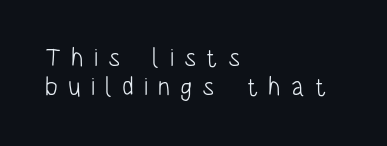
Between one letter and the next there's a generous, obvious gap. The space between consecutive lines is stingy. Descenders are the only things crossing below the line. The typesetter chose a ragged-right arrangement here. The font is comparable to plain body text, perhaps lighter. Do the letters lean? They stand straight.
